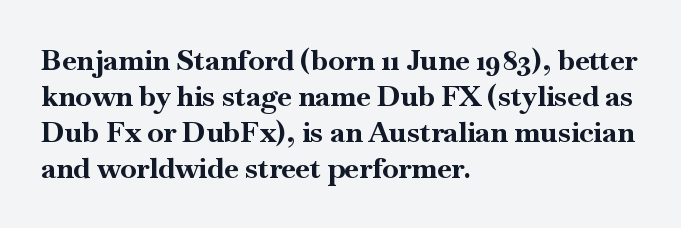
The image shows 29 px bold serif type, upright; set left-aligned, line spacing 1.24x, normal letter spacing, not underlined; high stroke contrast and a small x-height.
